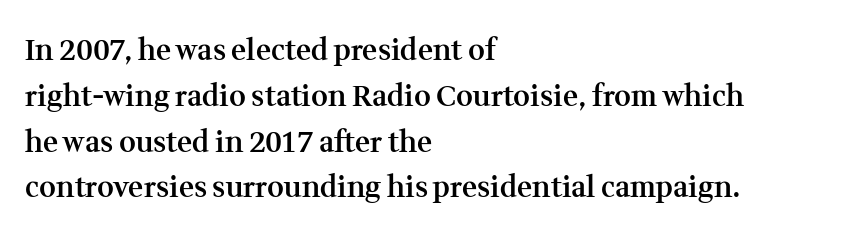
The image shows 29 px semibold serif type, upright; set left-aligned, normal line spacing (1.58x), normal letter spacing, not underlined; medium stroke contrast and a medium x-height.
